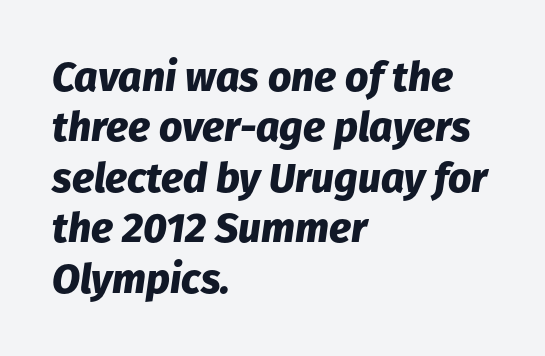
The image shows 41 px heavy type, italic (leaning right); set left-aligned, line spacing 1.23x, normal letter spacing, not underlined; low stroke contrast and a medium x-height.
